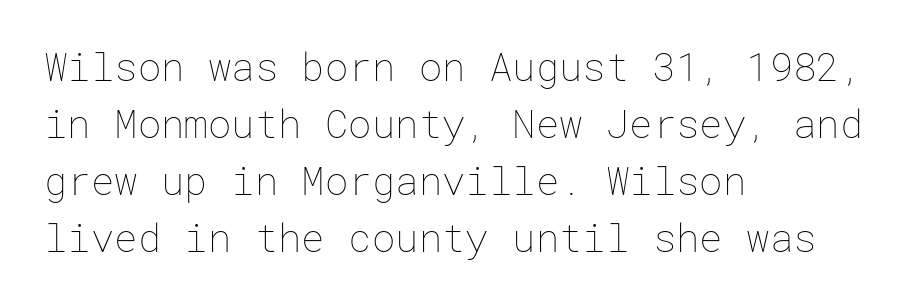
The image shows 39 px thin type, upright; set left-aligned, normal line spacing (1.46x), normal letter spacing, not underlined; low stroke contrast and a medium x-height.
